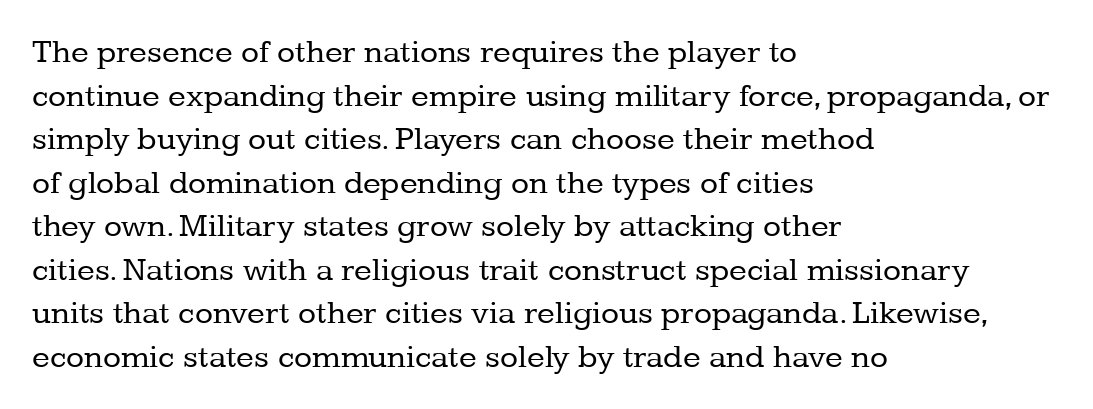
Q: Is the text bold? A: No.
Q: Is the text italic (slanted)? A: No, it is upright.
Q: Is the typeface a serif or a sans-serif typeface? A: Serif.
Q: Is the text underlined? A: No.
Q: How is the paragraph aligned? A: Left-aligned.
Q: Is the spacing between letters normal or unusually wide? A: Normal.
Q: Is the spacing between lines tight, normal or loose? A: Normal.
Q: Width (condensed, normal, or wide)? A: Normal.
Q: Stroke contrast? A: Low.
Q: x-height? A: Medium.
Q: Monospaced? A: No.
